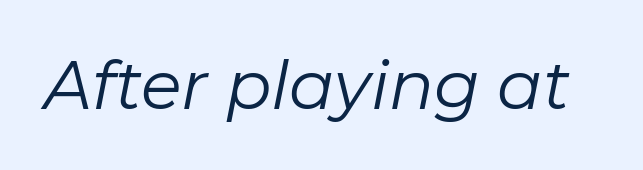
Q: Is the text bold? A: No.
Q: Is the text italic (slanted)? A: Yes, it leans right by about 11 degrees.
Q: Is the text underlined? A: No.
Q: Is the spacing between letters normal or unusually wide? A: Normal.
Q: Width (condensed, normal, or wide)? A: Normal.
Q: Stroke contrast? A: Low.
Q: x-height? A: Medium.
Q: Monospaced? A: No.
